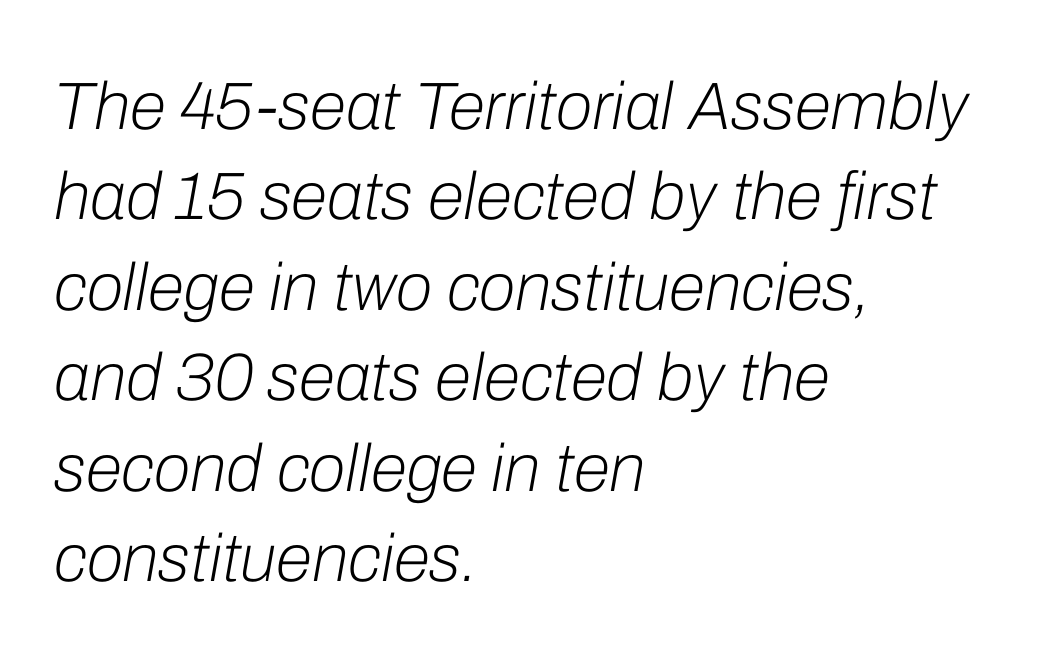
Q: Is the text bold? A: No.
Q: Is the text italic (slanted)? A: Yes, it leans right by about 10 degrees.
Q: Is the text underlined? A: No.
Q: How is the paragraph aligned? A: Left-aligned.
Q: Is the spacing between letters normal or unusually wide? A: Normal.
Q: Is the spacing between lines tight, normal or loose? A: Normal.
Q: Width (condensed, normal, or wide)? A: Normal.
Q: Stroke contrast? A: Low.
Q: x-height? A: Medium.
Q: Monospaced? A: No.
